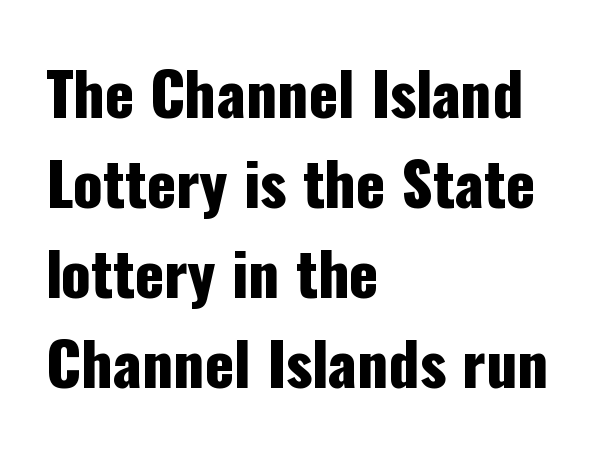
Q: Is the text italic (slanted)? A: No, it is upright.
Q: Is the typeface a serif or a sans-serif typeface? A: Sans-serif.
Q: Is the text underlined? A: No.
Q: How is the paragraph aligned? A: Left-aligned.
Q: Is the spacing between letters normal or unusually wide? A: Normal.
Q: Is the spacing between lines tight, normal or loose? A: Normal.
Q: Width (condensed, normal, or wide)? A: Condensed.
Q: Stroke contrast? A: Low.
Q: x-height? A: Medium.
Q: Monospaced? A: No.
